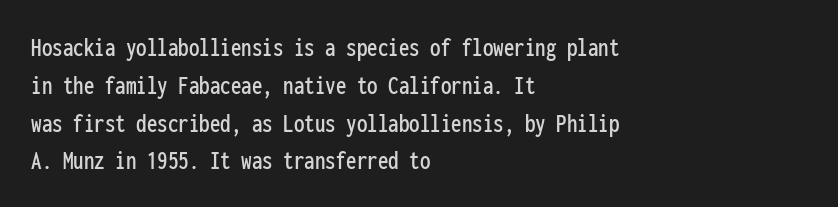
The image shows 28 px condensed sans-serif type, upright, monospaced; set left-aligned, normal line spacing (1.35x), normal letter spacing, not underlined; low stroke contrast and a medium x-height.
